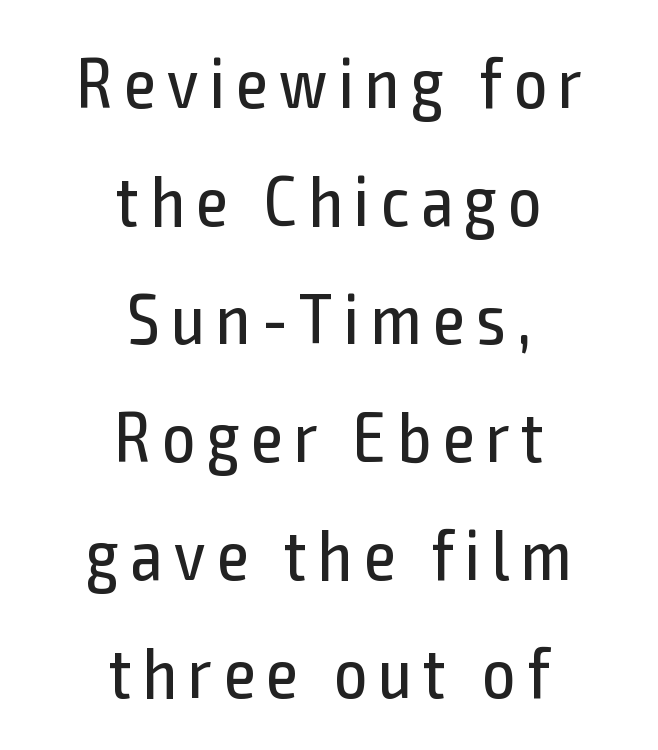
Every character sits straight up, as roman type does. Is this a heavy cut? Hardly; it is regular or lighter. Check where the strokes stop: nothing finishes them off — pure sans. A bare baseline throughout the passage. Spacing verdict: proportional, widths tailored to each character.
